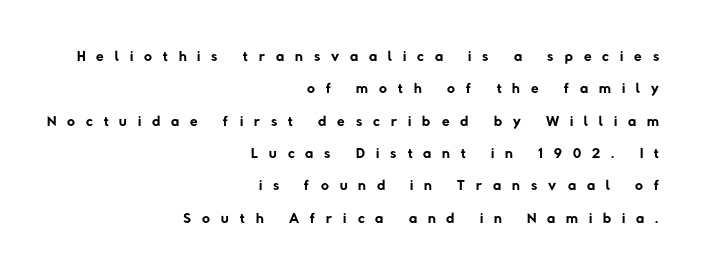
Q: Is the text bold? A: No.
Q: Is the text underlined? A: No.
Q: How is the paragraph aligned? A: Right-aligned.
Q: Is the spacing between letters normal or unusually wide? A: Unusually wide.
Q: Is the spacing between lines tight, normal or loose? A: Normal.
